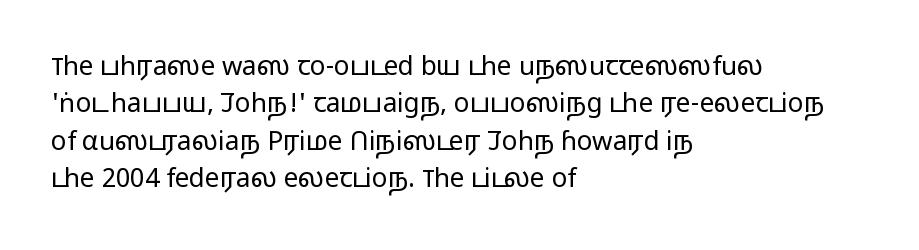
{"italic": "no", "bold": "no", "underline": "no", "align": "left", "line_spacing": "normal", "line_spacing_ratio": 1.44, "letter_spacing": "normal", "letter_spacing_em": 0.0, "glyph_px": 26}
